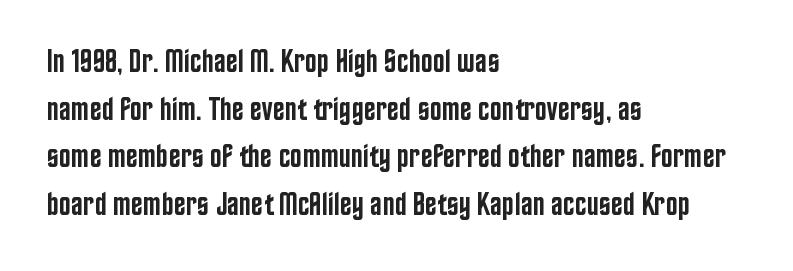
Bold? Not quite — semibold, heavier than regular but stopping short. The words here are not underlined. If you drew a ruler down the left edge, every line would touch it. Nothing sits at the stroke ends, so this counts as sans-serif.
